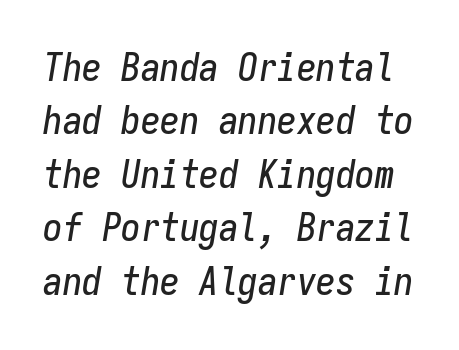
An italicized treatment has been applied to the whole sample. Observe the ordinary spacing: letters are neighbours, not strangers. Underline: absent. Monospaced: the letters line up in strict vertical columns.
